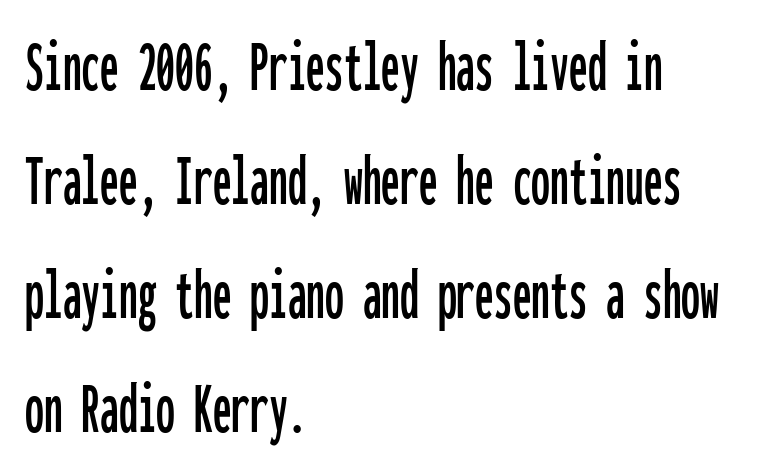
Think of a typewriter: that constant character pitch is what you see here. The face used here is a sans, in the tradition of grotesques and geometrics. Students, observe: this is what conventionally led text looks like. This sample is left-justified, so line endings fall wherever the words run out. Rendered with straight, roman letterforms. Short note: letters normally spaced.
